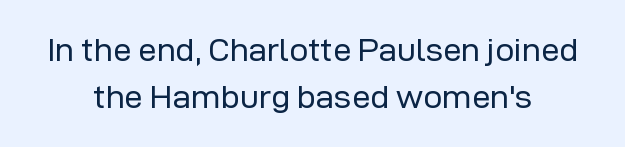
Q: Is the text bold? A: No.
Q: Is the text italic (slanted)? A: No, it is upright.
Q: Is the typeface a serif or a sans-serif typeface? A: Sans-serif.
Q: Is the text underlined? A: No.
Q: How is the paragraph aligned? A: Centered.
Q: Is the spacing between letters normal or unusually wide? A: Normal.
Q: Is the spacing between lines tight, normal or loose? A: Normal.
Q: Width (condensed, normal, or wide)? A: Normal.
Q: Stroke contrast? A: Low.
Q: x-height? A: Medium.
Q: Monospaced? A: No.
